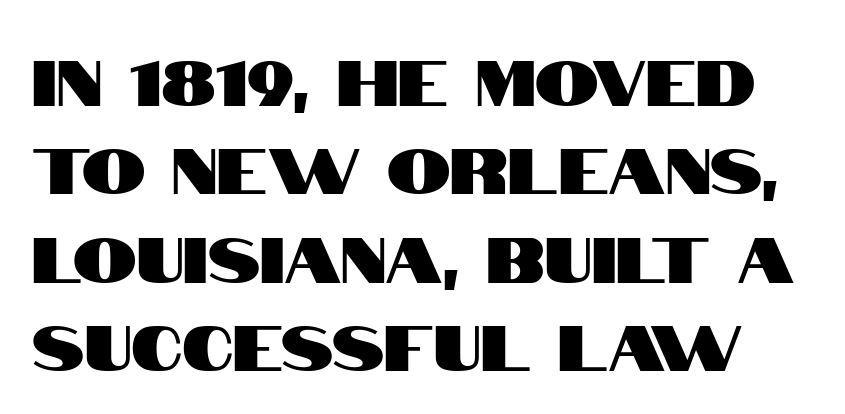
Do the letters lean? They stand straight. Character widths vary here, with narrow letters taking less room than wide ones. This rendering employs a face without finishing strokes, i.e., a sans-serif. Honestly, the row spacing looks completely unremarkable. The gaps between neighbouring characters are ordinary and unremarkable. The strip under each line holds only bare page.
